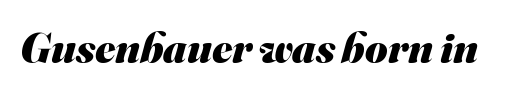
Q: Is the text bold? A: Yes.
Q: Is the typeface a serif or a sans-serif typeface? A: Sans-serif.
Q: Is the text underlined? A: No.
Q: Is the spacing between letters normal or unusually wide? A: Normal.
Q: Width (condensed, normal, or wide)? A: Normal.
Q: Stroke contrast? A: Medium.
Q: x-height? A: Small.
Q: Monospaced? A: No.
